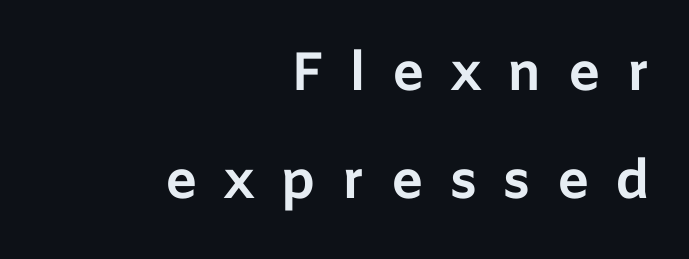
Q: Is the text bold? A: Yes.
Q: Is the text italic (slanted)? A: No, it is upright.
Q: Is the typeface a serif or a sans-serif typeface? A: Sans-serif.
Q: Is the text underlined? A: No.
Q: How is the paragraph aligned? A: Right-aligned.
Q: Is the spacing between letters normal or unusually wide? A: Unusually wide.
Q: Is the spacing between lines tight, normal or loose? A: Loose.
Q: Width (condensed, normal, or wide)? A: Normal.
Q: Stroke contrast? A: Low.
Q: x-height? A: Medium.
Q: Monospaced? A: No.
